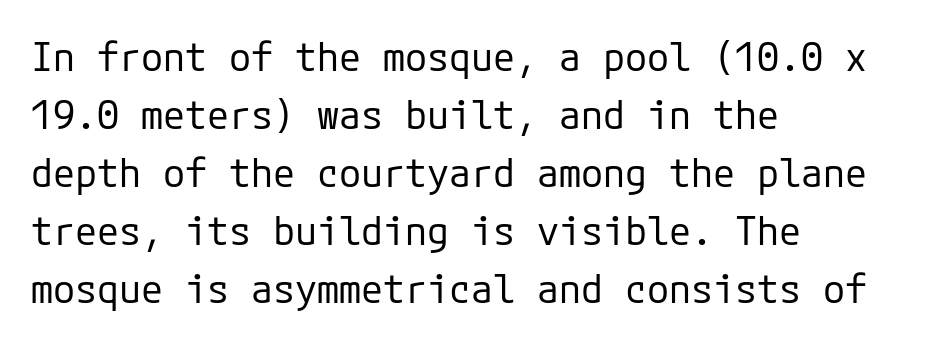
{"serif": "no", "italic": "no", "bold": "no", "weight": "regular", "width": "normal", "stroke_contrast": "low", "x_height": "medium", "underline": "no", "align": "left", "line_spacing": "normal", "line_spacing_ratio": 1.45, "letter_spacing": "normal", "letter_spacing_em": 0.0, "glyph_px": 40}
